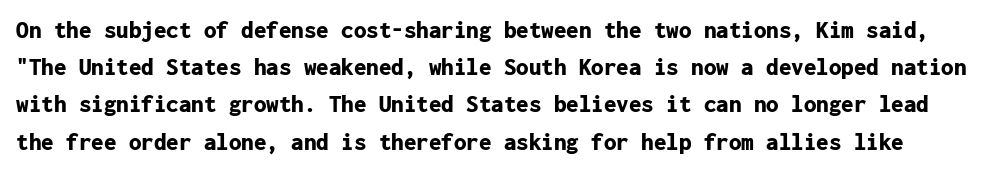
{"italic": "no", "bold": "yes", "underline": "no", "line_spacing": "normal", "line_spacing_ratio": 1.49, "letter_spacing": "normal", "letter_spacing_em": 0.0, "glyph_px": 25}
